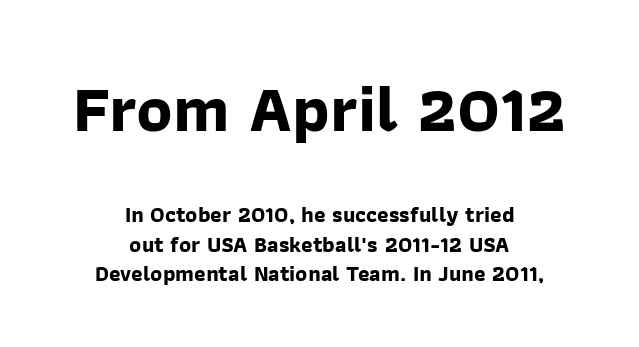
{"serif": "no", "bold": "yes", "weight": "bold", "width": "normal", "stroke_contrast": "low", "x_height": "medium", "monospaced": "no", "underline": "no", "align": "center", "line_spacing": "normal", "line_spacing_ratio": 1.34, "letter_spacing": "normal", "letter_spacing_em": 0.0, "larger_block": "first", "size_ratio": 3.0, "glyph_px": 66}
